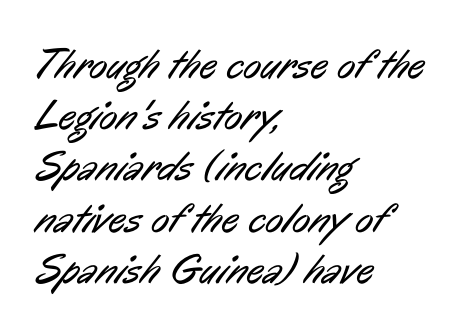
The image shows 42 px regular-weight, condensed sans-serif type; set left-aligned, line spacing 1.22x, normal letter spacing, not underlined; low stroke contrast and a medium x-height.
